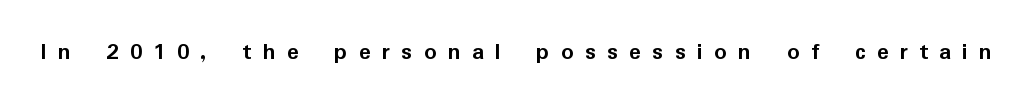
Q: Is the text bold? A: Yes.
Q: Is the text italic (slanted)? A: No, it is upright.
Q: Is the text underlined? A: No.
Q: Is the spacing between letters normal or unusually wide? A: Unusually wide.
